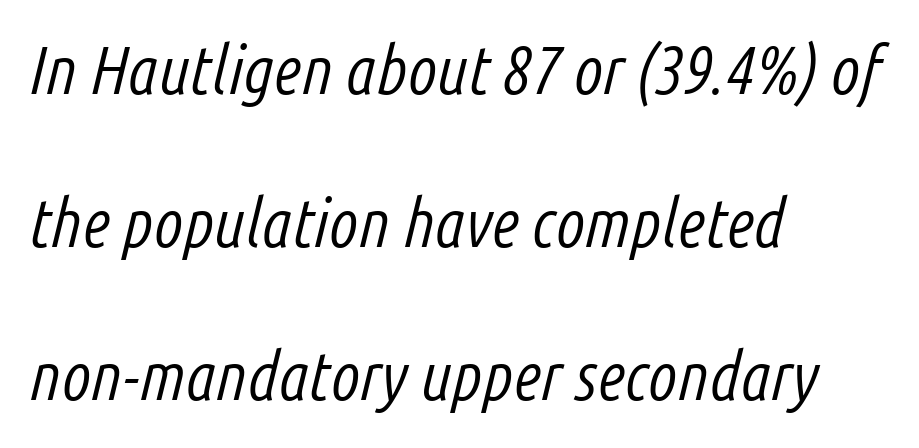
{"italic": "yes", "lean": "right", "slant_degrees": 14, "bold": "no", "weight": "light", "width": "condensed", "stroke_contrast": "low", "x_height": "medium", "monospaced": "no", "underline": "no", "align": "left", "line_spacing": "loose", "line_spacing_ratio": 2.25, "letter_spacing": "normal", "letter_spacing_em": 0.0, "glyph_px": 68}
